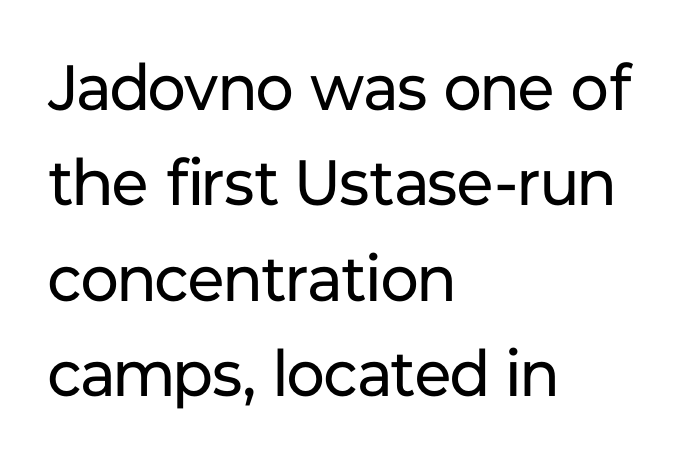
A typesetter would call this zero additional tracking. The passage shown stacks its lines at a standard gap. Letterform terminals end flat and unadorned throughout the passage. Anything drawn beneath the words? Only blank space. Line beginnings align vertically; line endings do not. Style check: upright.
